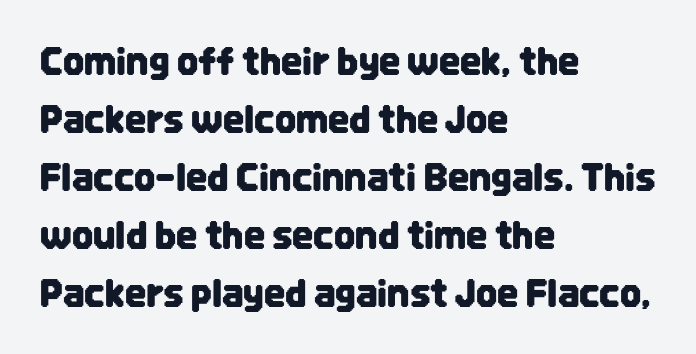
{"serif": "no", "italic": "no", "width": "condensed", "stroke_contrast": "low", "x_height": "large", "monospaced": "no", "underline": "no", "align": "left", "line_spacing": "normal", "line_spacing_ratio": 1.57, "letter_spacing": "normal", "letter_spacing_em": 0.0, "glyph_px": 37}
